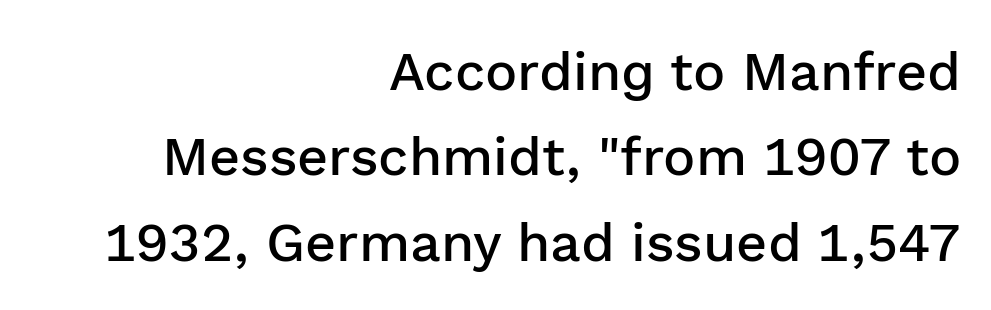
The image shows 54 px semibold sans-serif type, upright; set right-aligned, normal line spacing (1.58x), normal letter spacing, not underlined; low stroke contrast and a medium x-height.
